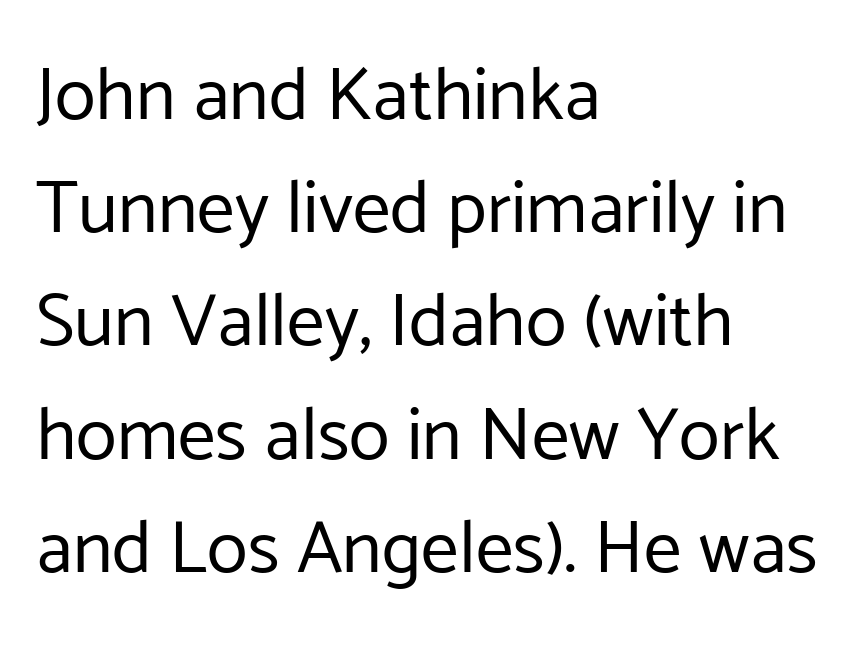
{"serif": "no", "italic": "no", "bold": "no", "weight": "regular", "width": "normal", "stroke_contrast": "low", "x_height": "medium", "monospaced": "no", "underline": "no", "align": "left", "line_spacing": "normal", "line_spacing_ratio": 1.51, "letter_spacing": "normal", "letter_spacing_em": 0.0, "glyph_px": 75}
